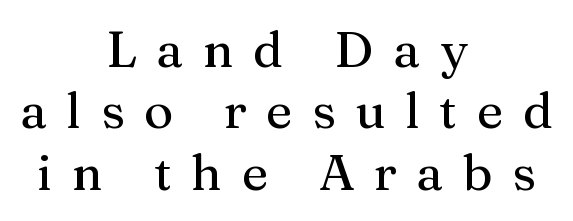
Q: Is the text italic (slanted)? A: No, it is upright.
Q: Is the typeface a serif or a sans-serif typeface? A: Serif.
Q: Is the text underlined? A: No.
Q: How is the paragraph aligned? A: Centered.
Q: Is the spacing between letters normal or unusually wide? A: Unusually wide.
Q: Width (condensed, normal, or wide)? A: Normal.
Q: Stroke contrast? A: Medium.
Q: x-height? A: Medium.
Q: Monospaced? A: No.
